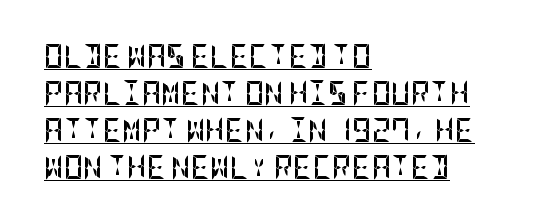
Q: Is the text bold? A: Yes.
Q: Is the text italic (slanted)? A: No, it is upright.
Q: Is the text underlined? A: Yes.
Q: How is the paragraph aligned? A: Left-aligned.
Q: Is the spacing between letters normal or unusually wide? A: Normal.
Q: Is the spacing between lines tight, normal or loose? A: Normal.
